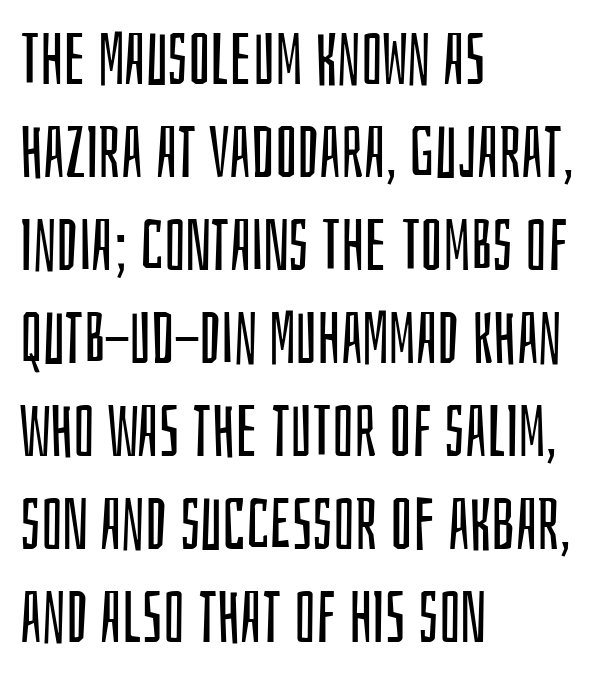
{"serif": "no", "italic": "no", "bold": "no", "weight": "regular", "width": "condensed", "stroke_contrast": "low", "x_height": "large", "monospaced": "no", "underline": "no", "align": "left", "line_spacing": "normal", "line_spacing_ratio": 1.31, "letter_spacing": "normal", "letter_spacing_em": 0.0, "glyph_px": 71}
